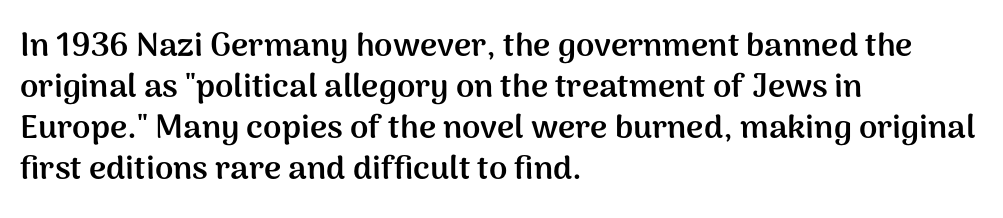
The paragraph has a hard left edge and a soft right edge. Check where the strokes stop: nothing finishes them off — pure sans. Words float on clear page, feet unadorned. A roman cut, with each character standing at attention.
